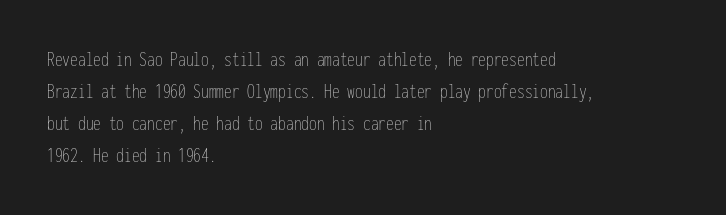
The image shows 22 px text type, upright; set left-aligned, normal line spacing (1.46x), normal letter spacing, not underlined.
